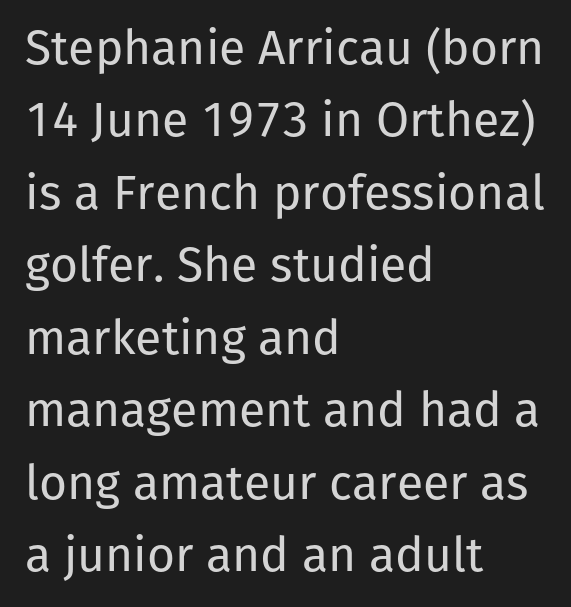
The image shows 48 px regular-weight sans-serif type, upright; set left-aligned, normal line spacing (1.51x), normal letter spacing, not underlined; low stroke contrast and a medium x-height.
